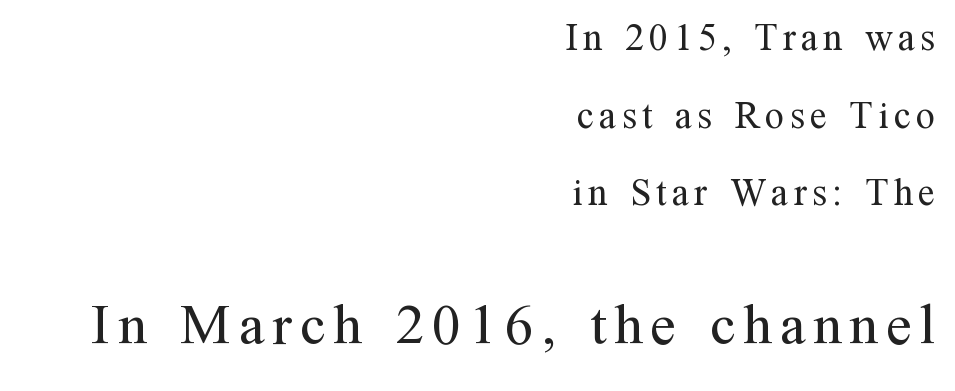
Q: Is the text bold? A: No.
Q: Is the text italic (slanted)? A: No, it is upright.
Q: Is the typeface a serif or a sans-serif typeface? A: Serif.
Q: Is the text underlined? A: No.
Q: How is the paragraph aligned? A: Right-aligned.
Q: Is the spacing between lines tight, normal or loose? A: Loose.
Q: Which block of text is set in a larger size, the first (top) or the second (bottom)? A: The second (bottom) one.
Q: Width (condensed, normal, or wide)? A: Normal.
Q: Stroke contrast? A: Medium.
Q: x-height? A: Medium.
Q: Monospaced? A: No.
